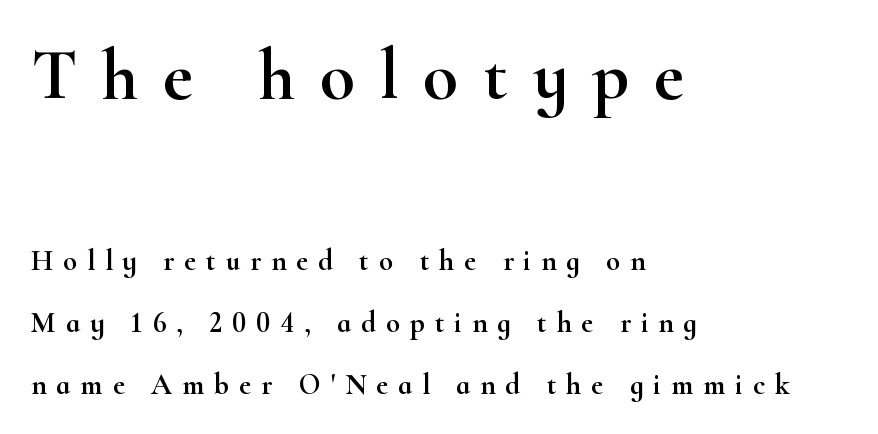
The image shows 72 px wide serif type, upright; set left-aligned, loose line spacing (2.14x), unusually wide letter spacing (+0.34 em), not underlined; the first (top) block is 2.48x larger; high stroke contrast and a small x-height.
